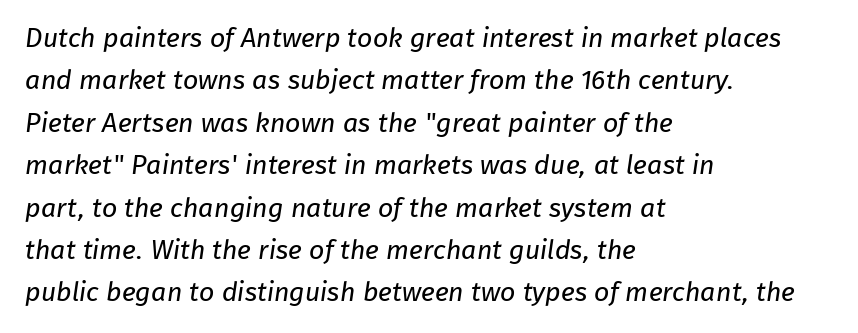
The image shows 27 px text type; set left-aligned, normal line spacing (1.57x), normal letter spacing, not underlined.
